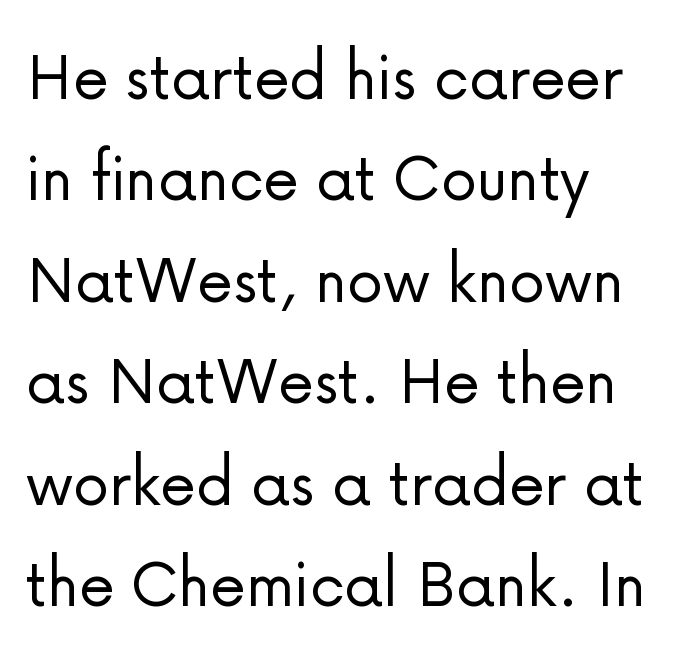
{"serif": "no", "italic": "no", "bold": "no", "weight": "light", "width": "normal", "stroke_contrast": "low", "x_height": "medium", "monospaced": "no", "underline": "no", "align": "left", "line_spacing": "normal", "line_spacing_ratio": 1.39, "letter_spacing": "normal", "letter_spacing_em": 0.0, "glyph_px": 73}
